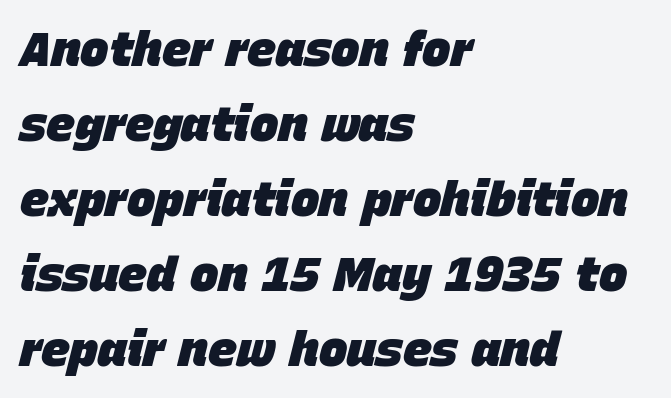
Q: Is the text bold? A: Yes.
Q: Is the text italic (slanted)? A: Yes, it leans right by about 15 degrees.
Q: Is the text underlined? A: No.
Q: How is the paragraph aligned? A: Left-aligned.
Q: Is the spacing between letters normal or unusually wide? A: Normal.
Q: Is the spacing between lines tight, normal or loose? A: Normal.
Q: Width (condensed, normal, or wide)? A: Normal.
Q: Stroke contrast? A: Low.
Q: x-height? A: Large.
Q: Monospaced? A: No.
